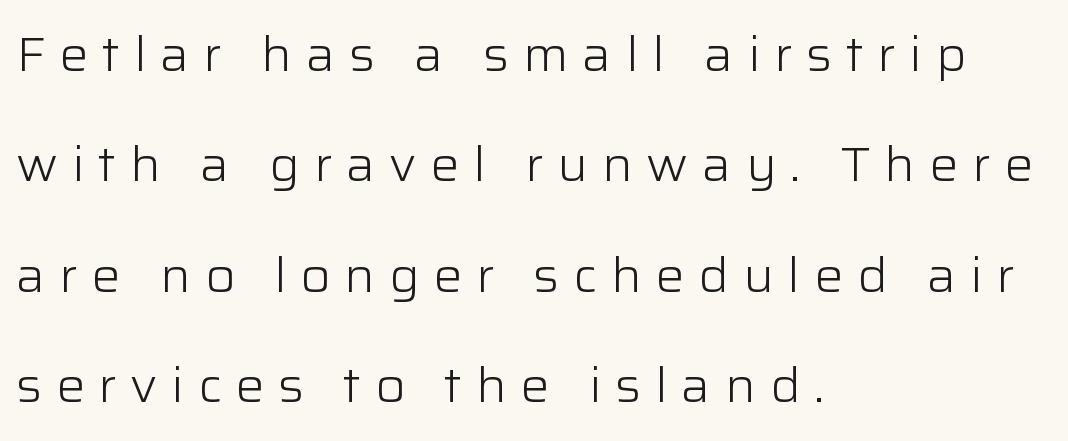
{"serif": "no", "italic": "no", "bold": "no", "weight": "light", "width": "normal", "stroke_contrast": "low", "x_height": "medium", "monospaced": "no", "underline": "no", "align": "left", "line_spacing": "loose", "line_spacing_ratio": 2.3, "letter_spacing": "wide", "letter_spacing_em": 0.29, "glyph_px": 48}
